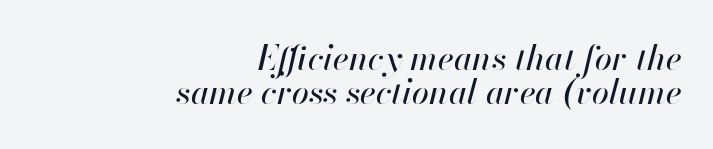
{"italic": "yes", "lean": "right", "slant_degrees": 13, "width": "normal", "stroke_contrast": "high", "x_height": "small", "monospaced": "no", "underline": "no", "align": "right", "line_spacing": "tight", "line_spacing_ratio": 0.99, "letter_spacing": "normal", "letter_spacing_em": 0.0, "glyph_px": 34}
